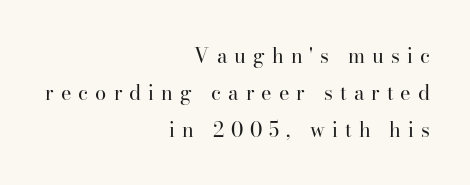
Q: Is the text bold? A: No.
Q: Is the text italic (slanted)? A: No, it is upright.
Q: Is the text underlined? A: No.
Q: How is the paragraph aligned? A: Right-aligned.
Q: Is the spacing between letters normal or unusually wide? A: Unusually wide.
